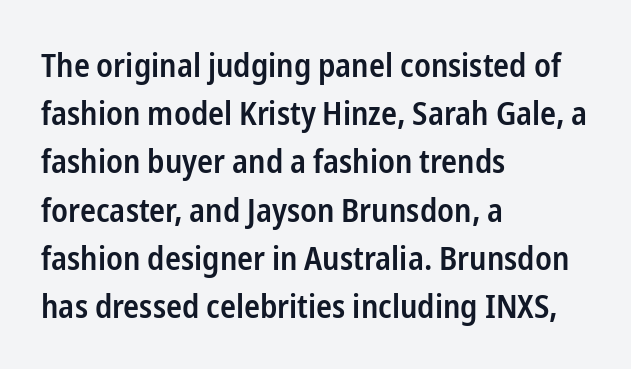
{"serif": "no", "italic": "no", "bold": "semi", "weight": "semibold", "width": "condensed", "stroke_contrast": "low", "x_height": "medium", "monospaced": "no", "underline": "no", "align": "left", "line_spacing": "normal", "line_spacing_ratio": 1.46, "letter_spacing": "normal", "letter_spacing_em": 0.0, "glyph_px": 33}
